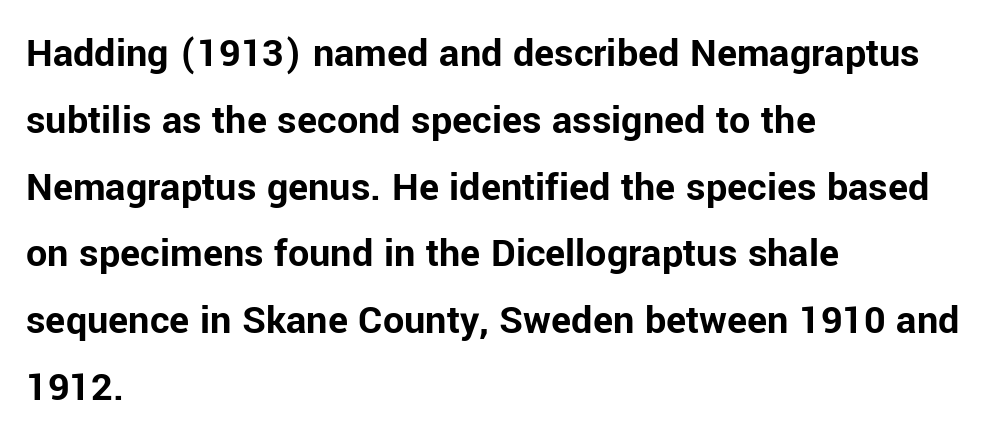
Q: Is the text bold? A: Yes.
Q: Is the text italic (slanted)? A: No, it is upright.
Q: Is the typeface a serif or a sans-serif typeface? A: Sans-serif.
Q: Is the text underlined? A: No.
Q: How is the paragraph aligned? A: Left-aligned.
Q: Is the spacing between letters normal or unusually wide? A: Normal.
Q: Is the spacing between lines tight, normal or loose? A: Normal.
Q: Width (condensed, normal, or wide)? A: Normal.
Q: Stroke contrast? A: Low.
Q: x-height? A: Medium.
Q: Monospaced? A: No.
